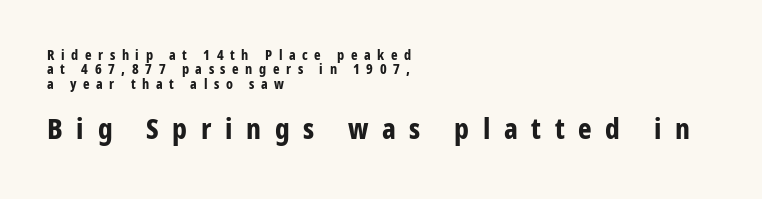
Every character sits straight up, as roman type does. Layout note: lines flush left. You could barely slide anything between these rows. Observe the wide spacing: letters keep a clear distance from each other.
